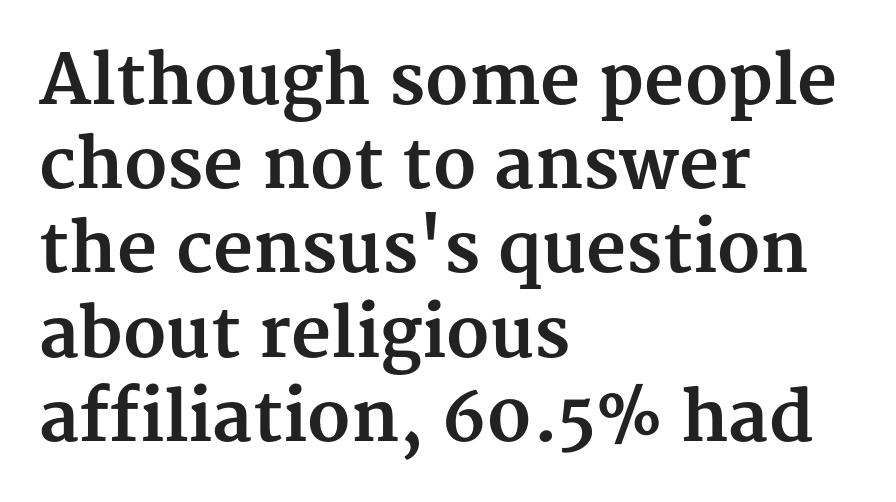
The image shows 69 px bold serif type, upright; set left-aligned, line spacing 1.22x, normal letter spacing, not underlined; medium stroke contrast and a medium x-height.
